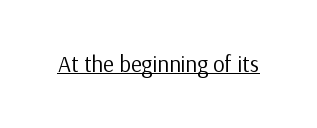
Students, observe the line beneath the letters — that is underlining. You can tell it's not italic because the verticals are truly vertical. Stems here are at most as thick as an everyday book face. Between one letter and the next there's only the usual sliver of space.
